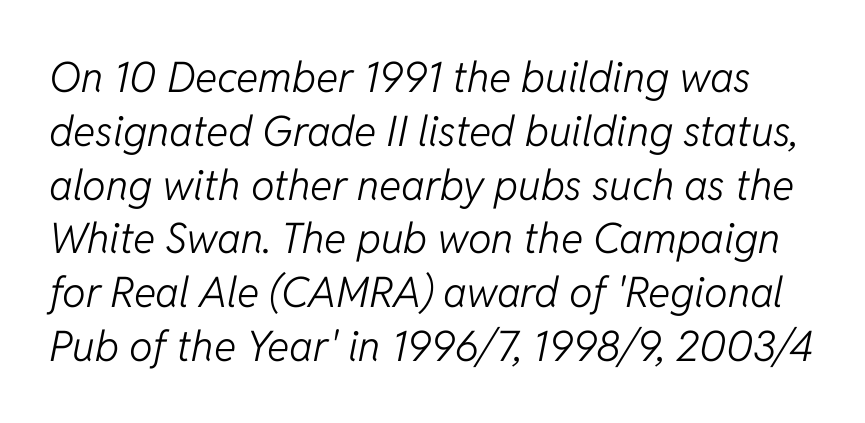
Q: Is the text bold? A: No.
Q: Is the text italic (slanted)? A: Yes, it leans right by about 11 degrees.
Q: Is the text underlined? A: No.
Q: Is the spacing between letters normal or unusually wide? A: Normal.
Q: Is the spacing between lines tight, normal or loose? A: Normal.
Q: Width (condensed, normal, or wide)? A: Normal.
Q: Stroke contrast? A: Low.
Q: x-height? A: Medium.
Q: Monospaced? A: No.
